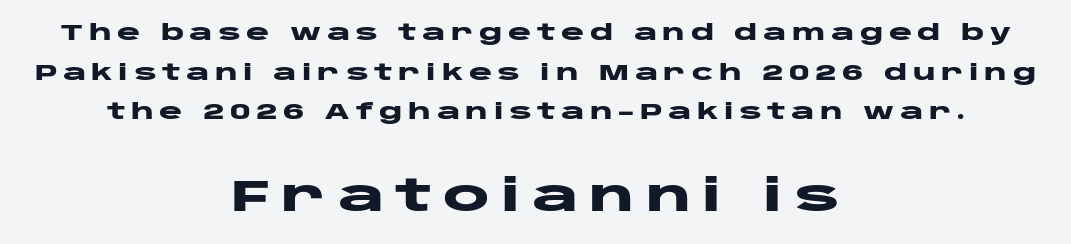
The image shows 44 px heavy, wide sans-serif type, upright; set centered, line spacing 1.8x, unusually wide letter spacing (+0.25 em), not underlined; the second (bottom) block is 2.0x larger; low stroke contrast and a large x-height.
